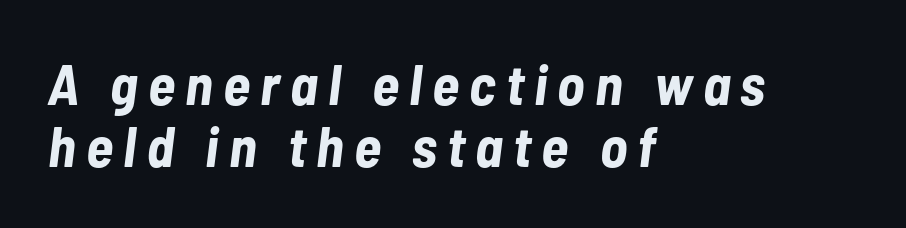
Q: Is the text bold? A: Yes.
Q: Is the text italic (slanted)? A: Yes, it leans right by about 7 degrees.
Q: Is the text underlined? A: No.
Q: How is the paragraph aligned? A: Left-aligned.
Q: Is the spacing between lines tight, normal or loose? A: Tight.
Q: Width (condensed, normal, or wide)? A: Condensed.
Q: Stroke contrast? A: Low.
Q: x-height? A: Medium.
Q: Monospaced? A: No.
